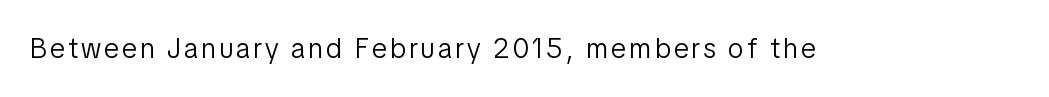
Q: Is the text bold? A: No.
Q: Is the text italic (slanted)? A: No, it is upright.
Q: Is the typeface a serif or a sans-serif typeface? A: Sans-serif.
Q: Is the text underlined? A: No.
Q: Width (condensed, normal, or wide)? A: Condensed.
Q: Stroke contrast? A: Low.
Q: x-height? A: Medium.
Q: Monospaced? A: No.
